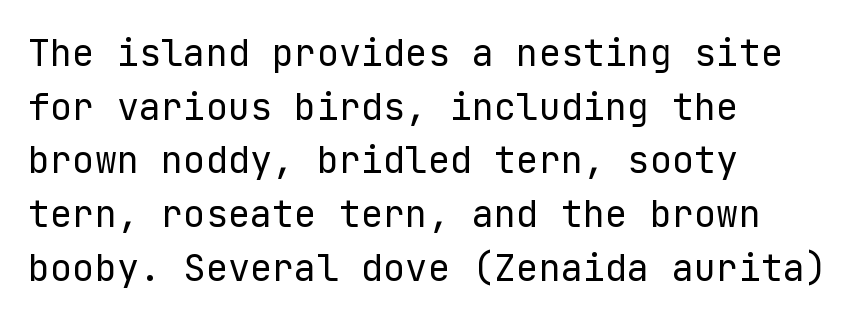
The image shows 37 px regular-weight sans-serif type, upright; set left-aligned, normal line spacing (1.45x), normal letter spacing, not underlined; low stroke contrast and a medium x-height.
